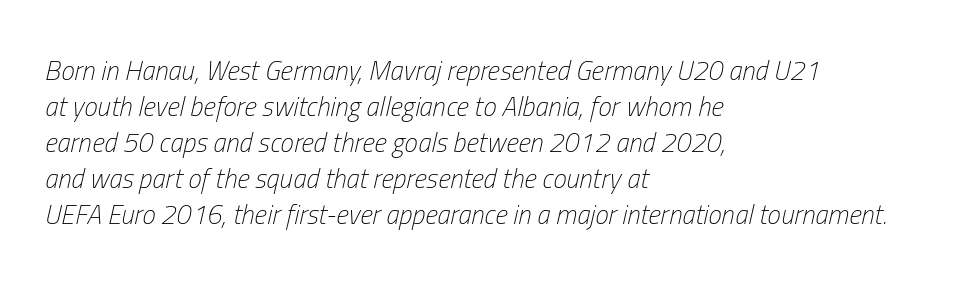
Unmarked baselines from the first word to the last. Yep, that's italic — everything's leaning. Spacing between characters is what you'd get straight out of the box. Compared with a typical body face, this is equally light or lighter still. Notice how descenders clear the ascenders below comfortably — that's standard leading. Reading down the block, your eye returns to a fixed left position each line.
